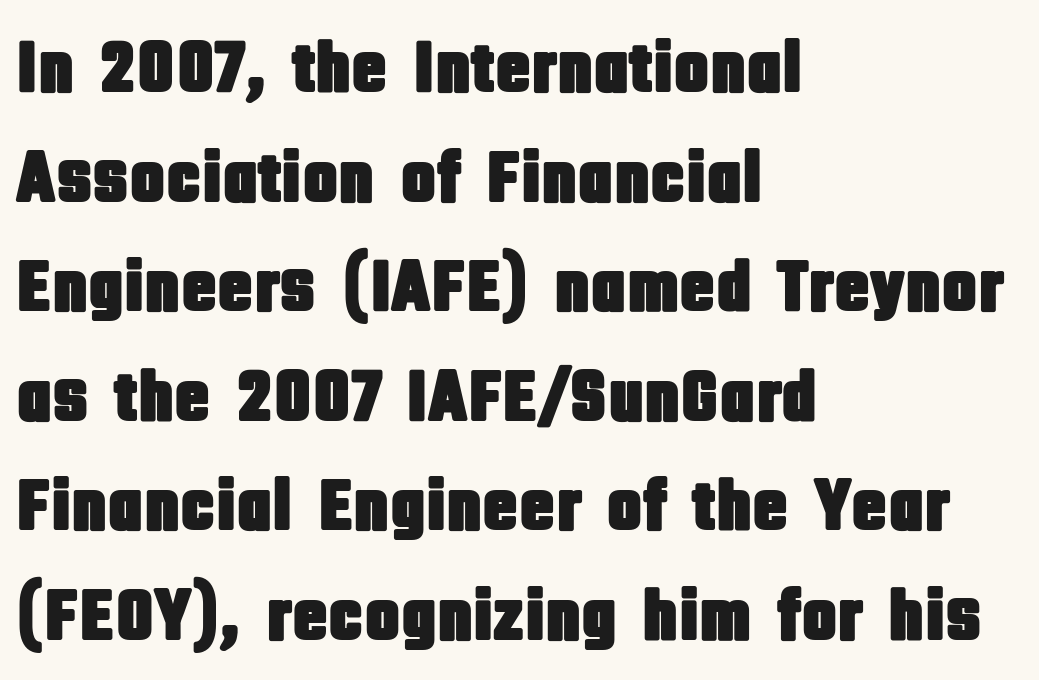
{"serif": "no", "italic": "no", "width": "condensed", "stroke_contrast": "low", "x_height": "large", "monospaced": "no", "underline": "no", "align": "left", "line_spacing": "normal", "line_spacing_ratio": 1.48, "letter_spacing": "normal", "letter_spacing_em": 0.0, "glyph_px": 74}
